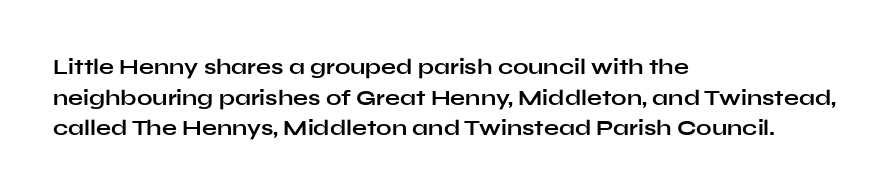
Q: Is the text bold? A: Yes.
Q: Is the text italic (slanted)? A: No, it is upright.
Q: Is the text underlined? A: No.
Q: How is the paragraph aligned? A: Left-aligned.
Q: Is the spacing between letters normal or unusually wide? A: Normal.
Q: Is the spacing between lines tight, normal or loose? A: Normal.
